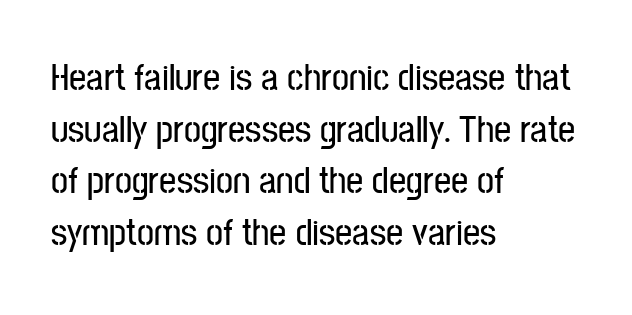
Layout note: lines flush left. This sample has the flowing, uneven cadence of proportional lettering. Notice how descenders clear the ascenders below comfortably — that's standard leading. Serifs: no, the terminals of the letterforms are clean.
